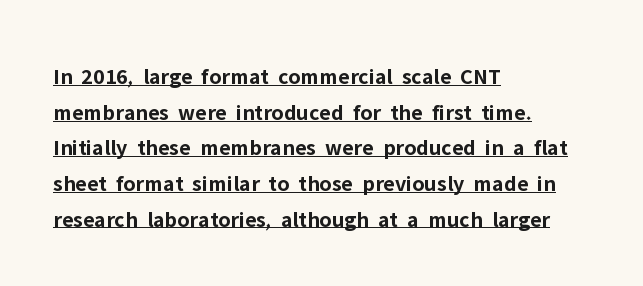
Heavy-handed strokes throughout: this text is bold. The passage shown is underscored from start to finish. The vertical gap from one line to the next is medium. The typesetter chose a ragged-right arrangement here.
